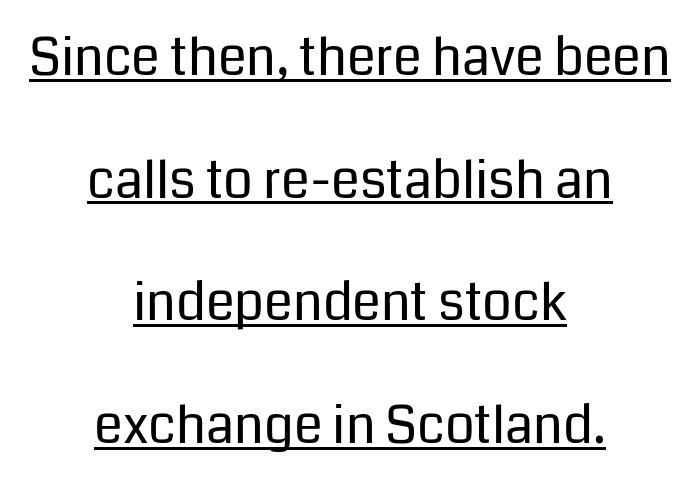
Character widths vary here, with narrow letters taking less room than wide ones. Style check: upright. The leading is generous, giving the passage an open texture. The type family on display is of the sans-serif kind.
